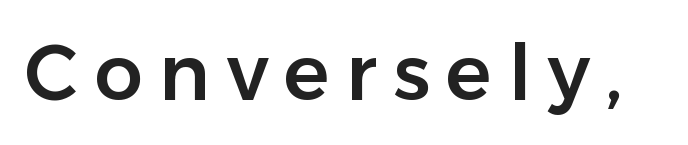
The image shows 77 px sans-serif type, upright; set unusually wide letter spacing (+0.21 em), not underlined; low stroke contrast and a medium x-height.
